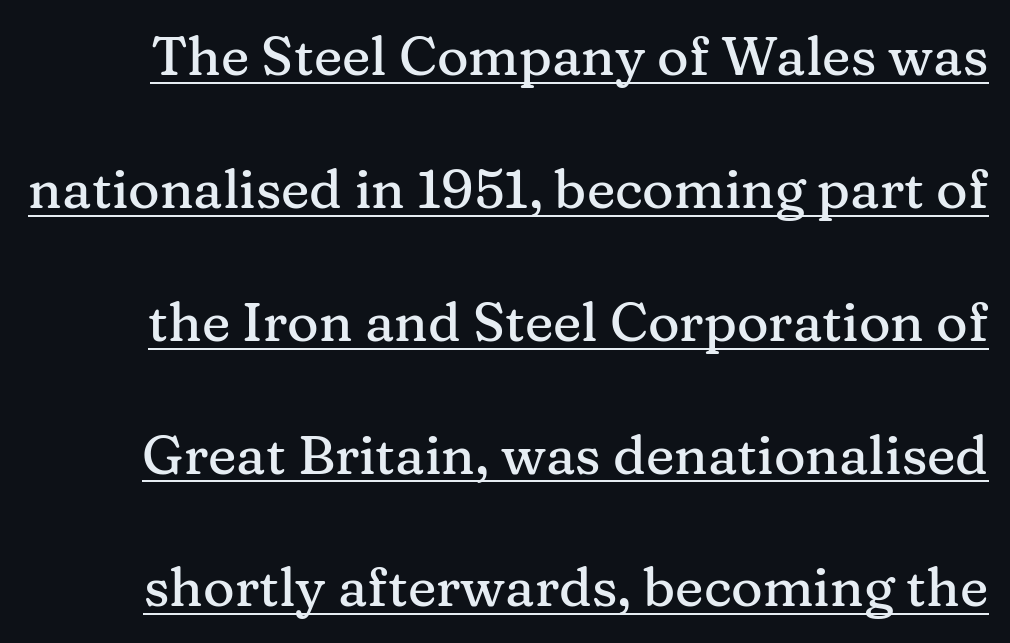
{"serif": "yes", "italic": "no", "width": "normal", "stroke_contrast": "medium", "x_height": "medium", "monospaced": "no", "underline": "yes", "line_spacing": "loose", "line_spacing_ratio": 2.46, "letter_spacing": "normal", "letter_spacing_em": 0.0, "glyph_px": 54}
